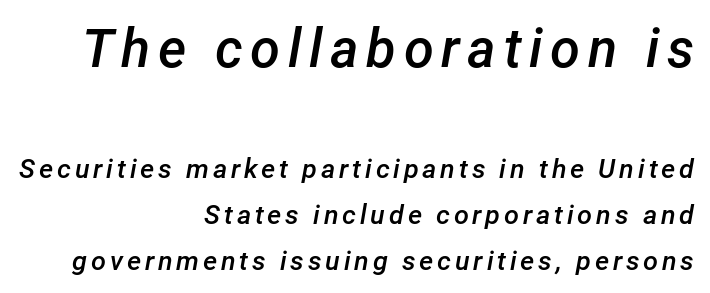
Q: Is the text bold? A: Semi-bold.
Q: Is the text italic (slanted)? A: Yes, it leans right by about 12 degrees.
Q: Is the text underlined? A: No.
Q: How is the paragraph aligned? A: Right-aligned.
Q: Which block of text is set in a larger size, the first (top) or the second (bottom)? A: The first (top) one.
Q: Width (condensed, normal, or wide)? A: Normal.
Q: Stroke contrast? A: Low.
Q: x-height? A: Medium.
Q: Monospaced? A: No.
